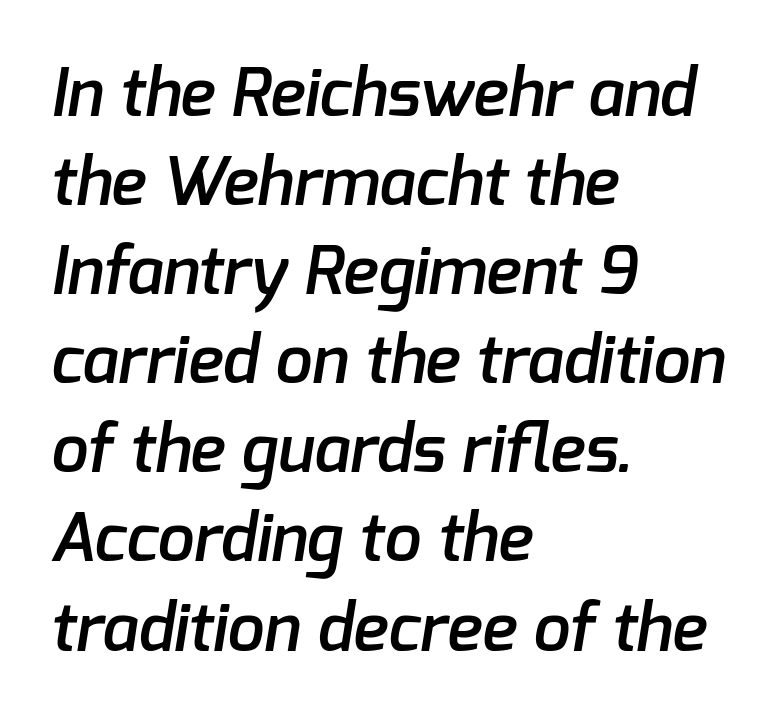
Each letter keeps its own natural width here, so spacing adapts to shape. Default kerning and tracking; the words read as compact shapes. The ragged edge is on the right, which tells us the setting is flush left. The glyphs in this specimen are sans serif. Summary of weight: moderately heavy, a semibold. Has an underline been added? It has not.
